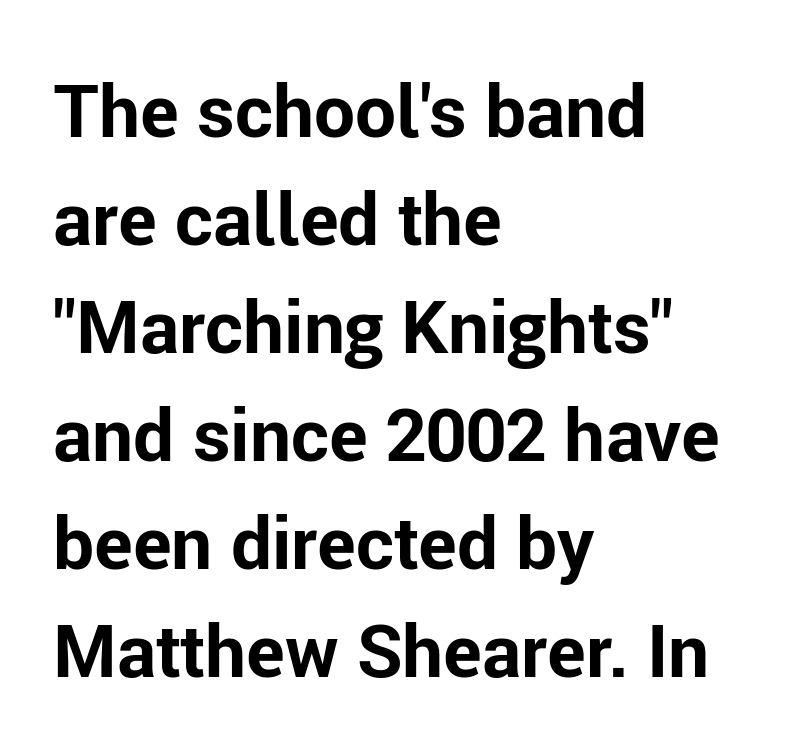
The image shows 73 px bold sans-serif type, upright; set left-aligned, normal line spacing (1.48x), normal letter spacing, not underlined; low stroke contrast and a medium x-height.
